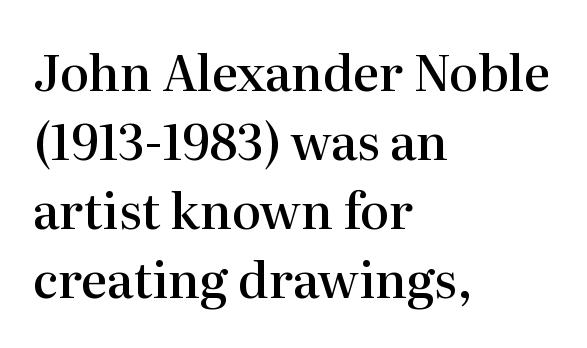
Type without underlining. Visually the block forms a straight wall on the left and a jagged coastline on the right. Style check: upright. Set as a demibold, roughly 600 on the weight scale. The line texture is even and compact thanks to regular tracking. The characters display serif detailing at their extremities.
